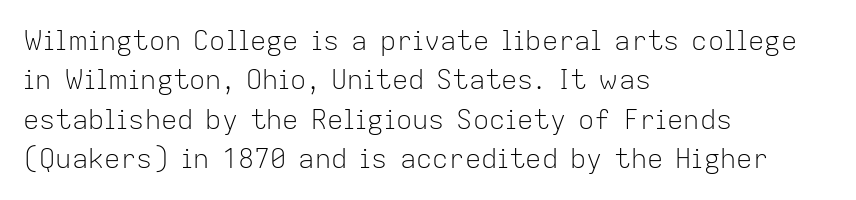
Q: Is the text bold? A: No.
Q: Is the text italic (slanted)? A: No, it is upright.
Q: Is the text underlined? A: No.
Q: How is the paragraph aligned? A: Left-aligned.
Q: Is the spacing between letters normal or unusually wide? A: Normal.
Q: Is the spacing between lines tight, normal or loose? A: Normal.
